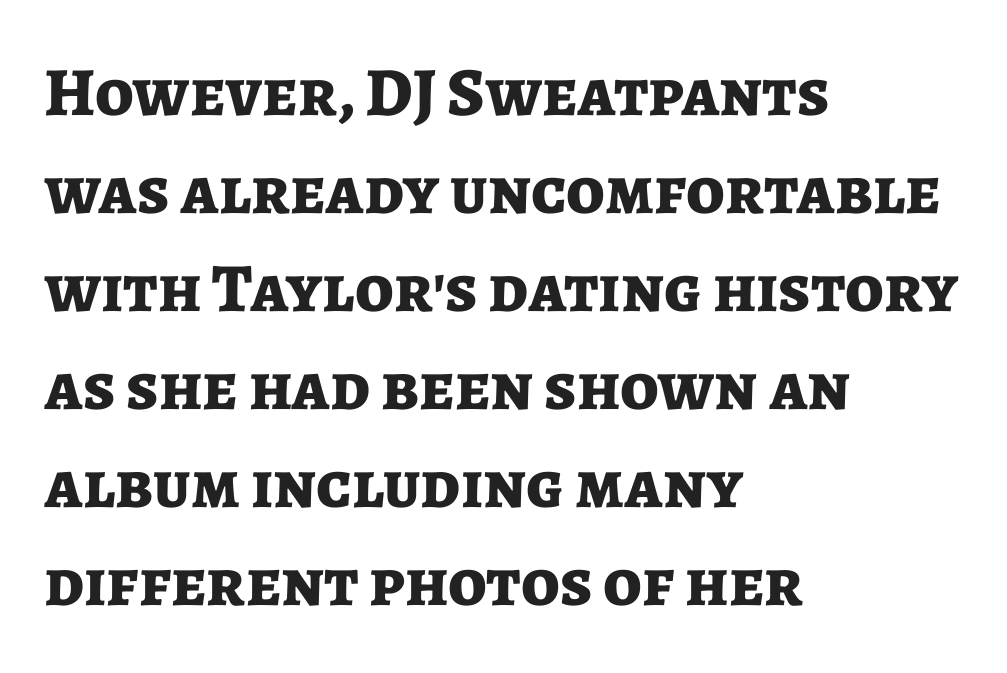
This rendering uses left alignment, leaving the right contour irregular. These lines are composed in type without serifs. The letters advance in unequal steps, a hallmark of proportional type. Nobody drew a line under any word here. Default kerning and tracking; the words read as compact shapes.
